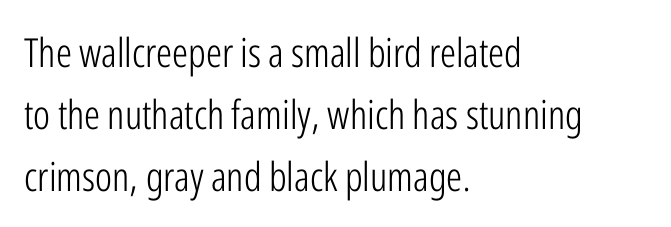
Stems and bowls with no extra thickness — not bold. Quick note: interline space is typical. Varying glyph widths throughout — classic text-font behaviour. No word sits above an underline.
